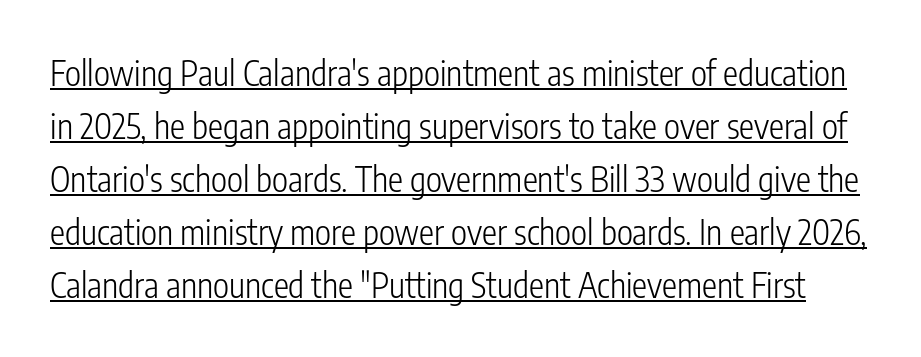
The image shows 34 px light, condensed sans-serif type, upright; set normal line spacing (1.56x), normal letter spacing, underlined; low stroke contrast and a medium x-height.
